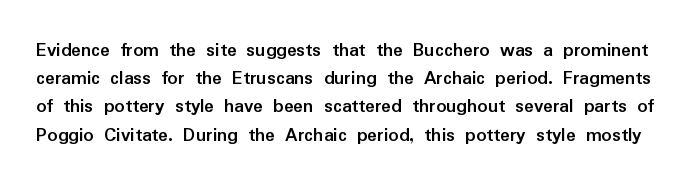
The image shows 20 px bold type, upright; set normal line spacing (1.41x), normal letter spacing, not underlined.
